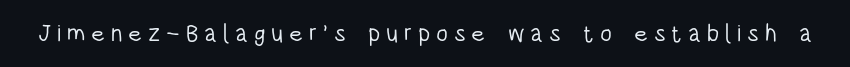
The passage shown is not bold in any degree. The tracking jumps out immediately: characters are airy and widely separated. The typography opts for an upright posture over an oblique one. Beneath every word, the page is bare.
